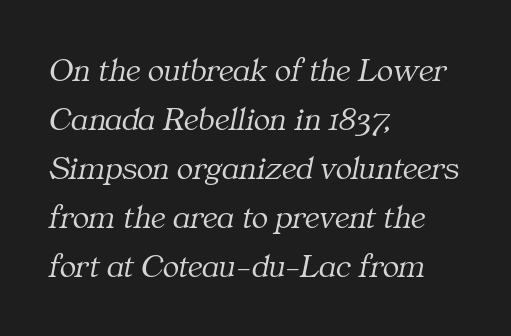
The image shows 34 px light serif type, italic (leaning right); set left-aligned, normal line spacing (1.44x), normal letter spacing, not underlined; medium stroke contrast and a medium x-height.
